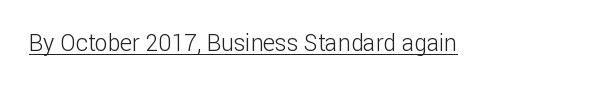
The image shows 23 px text type, upright; set normal letter spacing, underlined.
